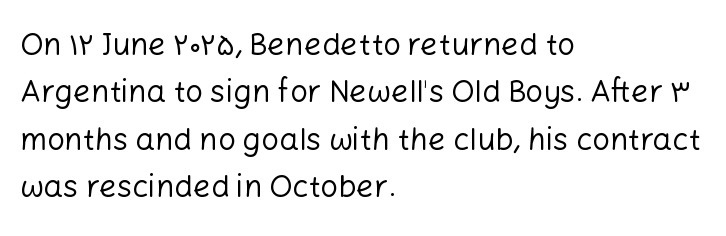
{"serif": "no", "italic": "no", "bold": "no", "weight": "regular", "width": "normal", "stroke_contrast": "low", "x_height": "medium", "monospaced": "no", "underline": "no", "align": "left", "line_spacing": "normal", "line_spacing_ratio": 1.53, "letter_spacing": "normal", "letter_spacing_em": 0.0, "glyph_px": 31}
